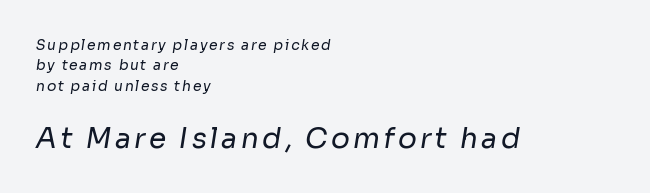
{"serif": "no", "bold": "no", "weight": "regular", "width": "normal", "stroke_contrast": "low", "x_height": "medium", "monospaced": "no", "underline": "no", "align": "left", "line_spacing": "normal", "line_spacing_ratio": 1.46, "larger_block": "second", "size_ratio": 2.0, "glyph_px": 28}
